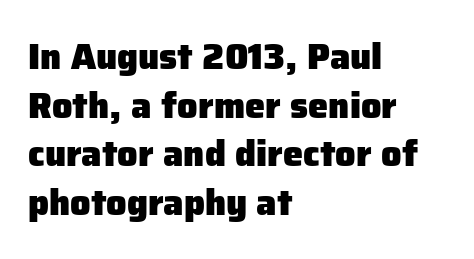
{"serif": "no", "italic": "no", "bold": "yes", "weight": "heavy", "width": "normal", "stroke_contrast": "low", "x_height": "medium", "monospaced": "no", "underline": "no", "align": "left", "line_spacing": "normal", "line_spacing_ratio": 1.35, "letter_spacing": "normal", "letter_spacing_em": 0.0, "glyph_px": 36}
